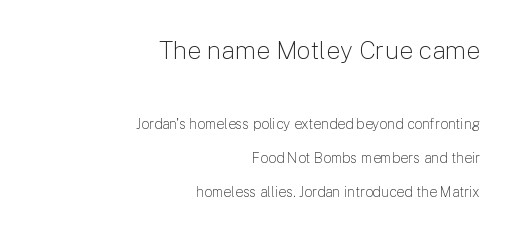
{"italic": "no", "bold": "no", "underline": "no", "align": "right", "line_spacing": "loose", "line_spacing_ratio": 2.41, "letter_spacing": "normal", "letter_spacing_em": 0.0, "larger_block": "first", "size_ratio": 1.79, "glyph_px": 25}
